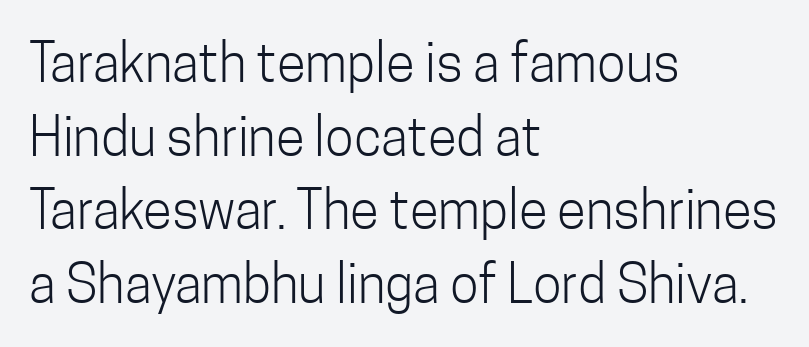
The image shows 53 px light, condensed sans-serif type, upright; set left-aligned, normal line spacing (1.39x), normal letter spacing, not underlined; low stroke contrast and a medium x-height.
